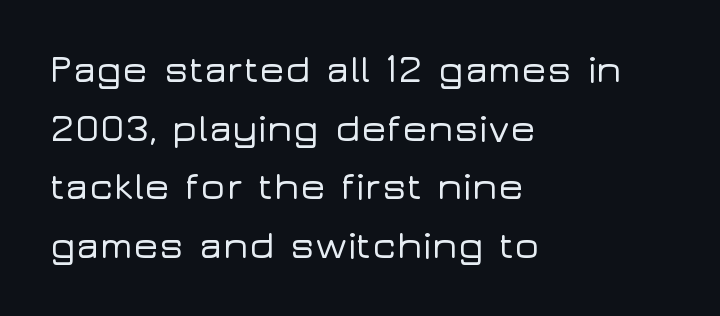
{"serif": "no", "italic": "no", "width": "wide", "stroke_contrast": "low", "x_height": "medium", "monospaced": "no", "underline": "no", "align": "left", "line_spacing": "normal", "line_spacing_ratio": 1.54, "letter_spacing": "normal", "letter_spacing_em": 0.0, "glyph_px": 38}
